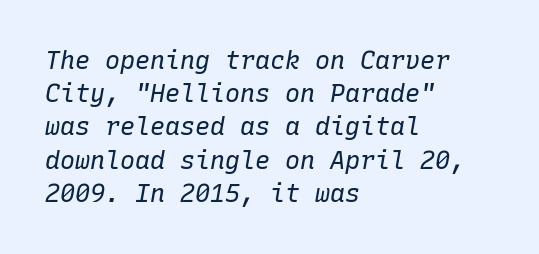
{"italic": "yes", "lean": "right", "slant_degrees": 10, "bold": "no", "underline": "no", "align": "left", "line_spacing": "normal", "line_spacing_ratio": 1.33, "letter_spacing": "normal", "letter_spacing_em": 0.0, "glyph_px": 25}
